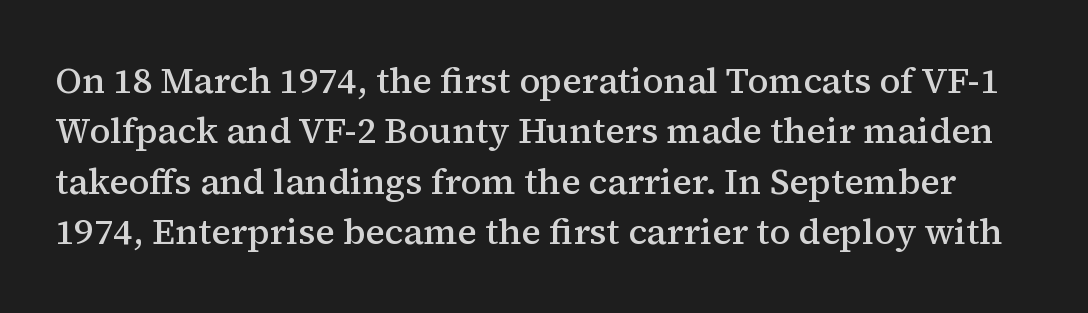
This block has exactly the height ordinary leading produces. No extra tracking has been applied to these lines. Varying glyph widths throughout — classic text-font behaviour. The glyphs in this specimen are seriffed.
